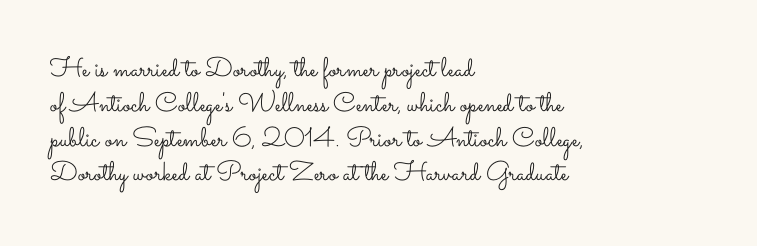
{"bold": "no", "underline": "no", "align": "left", "line_spacing": "normal", "line_spacing_ratio": 1.29, "letter_spacing": "normal", "letter_spacing_em": 0.0, "glyph_px": 27}
